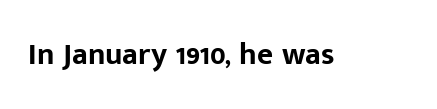
{"serif": "no", "italic": "no", "bold": "yes", "weight": "bold", "width": "normal", "stroke_contrast": "low", "x_height": "medium", "monospaced": "no", "underline": "no", "letter_spacing": "normal", "letter_spacing_em": 0.0, "glyph_px": 31}
